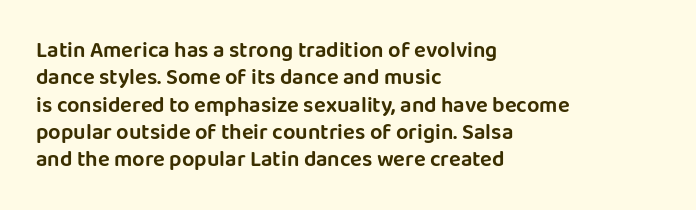
{"italic": "no", "underline": "no", "align": "left", "line_spacing_ratio": 1.24, "letter_spacing": "normal", "letter_spacing_em": 0.0, "glyph_px": 22}
